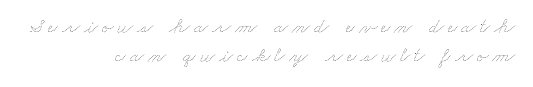
Q: Is the text bold? A: No.
Q: Is the text underlined? A: No.
Q: How is the paragraph aligned? A: Right-aligned.
Q: Is the spacing between lines tight, normal or loose? A: Normal.
